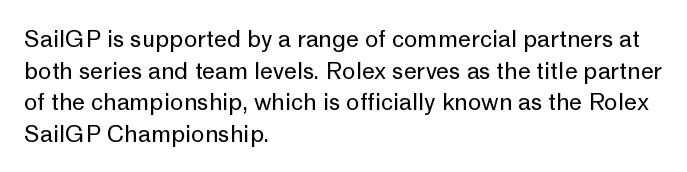
The strokes are not fattened; the text isn't bold. Beneath every word, the page is bare. Every row of glyphs begins at an identical x-position on the left. In terms of posture, this sample is upright.
